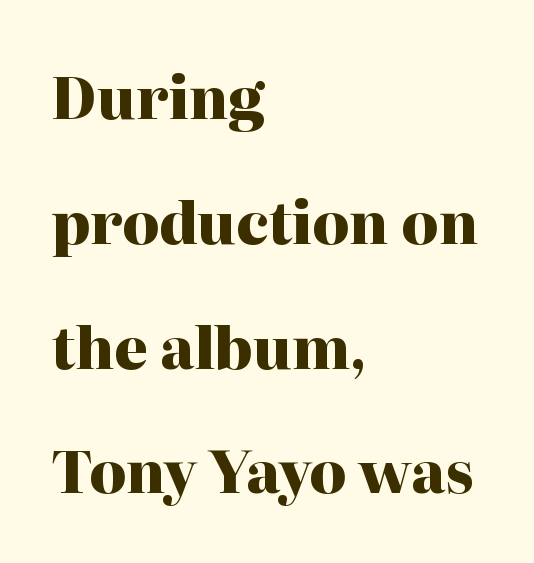
The image shows 57 px heavy serif type, upright; set left-aligned, loose line spacing (2.19x), normal letter spacing, not underlined; high stroke contrast and a medium x-height.
